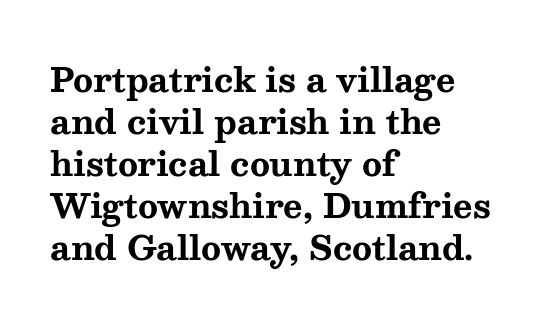
Each letter's strokes conclude with small projecting serifs. Evenly set lines give the paragraph a standard silhouette. Descenders hang freely into open space. Visually the block forms a straight wall on the left and a jagged coastline on the right. How are the letters spaced? Ordinarily, with no added tracking.
